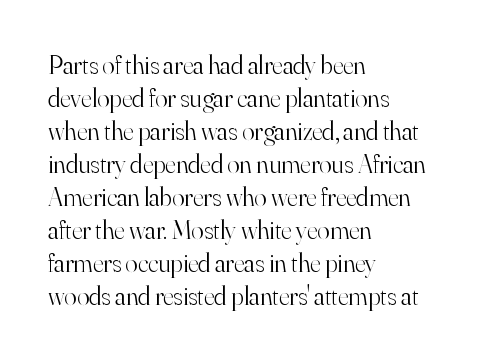
Q: Is the text bold? A: No.
Q: Is the text italic (slanted)? A: No, it is upright.
Q: Is the text underlined? A: No.
Q: How is the paragraph aligned? A: Left-aligned.
Q: Is the spacing between letters normal or unusually wide? A: Normal.
Q: Is the spacing between lines tight, normal or loose? A: Normal.
